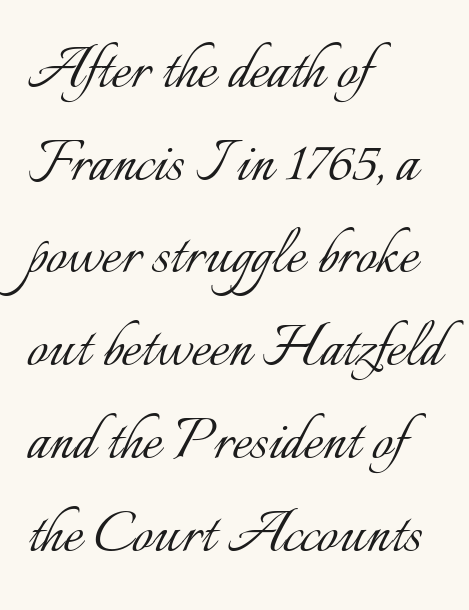
Letters rest on an invisible, unmarked baseline. Each line starts at the same left margin while the right side varies. Horizontal bands of white between lines are of average thickness.
